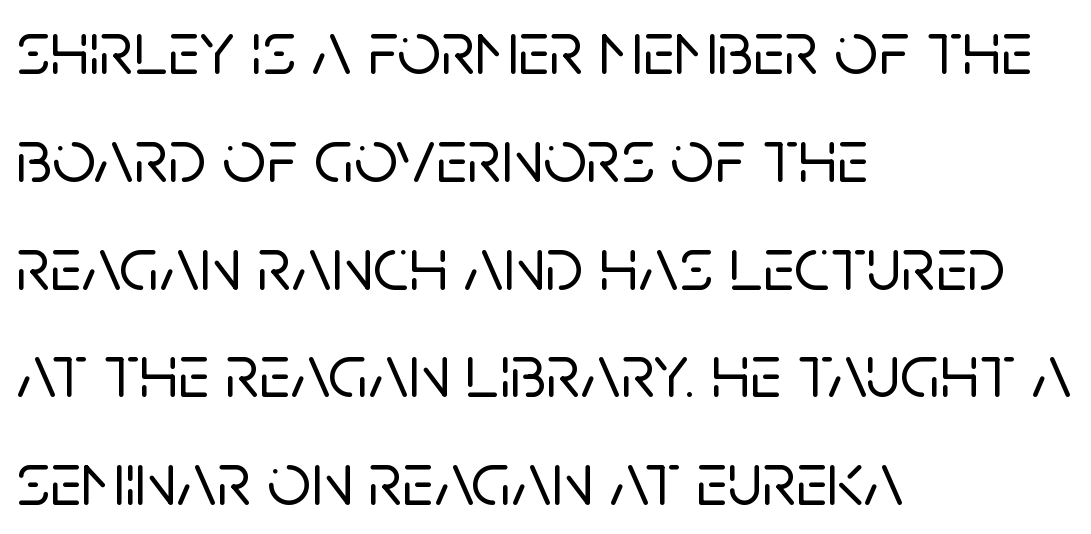
{"serif": "no", "italic": "no", "width": "normal", "stroke_contrast": "low", "x_height": "large", "monospaced": "no", "underline": "no", "align": "left", "line_spacing": "normal", "line_spacing_ratio": 1.4, "letter_spacing": "normal", "letter_spacing_em": 0.0, "glyph_px": 77}
